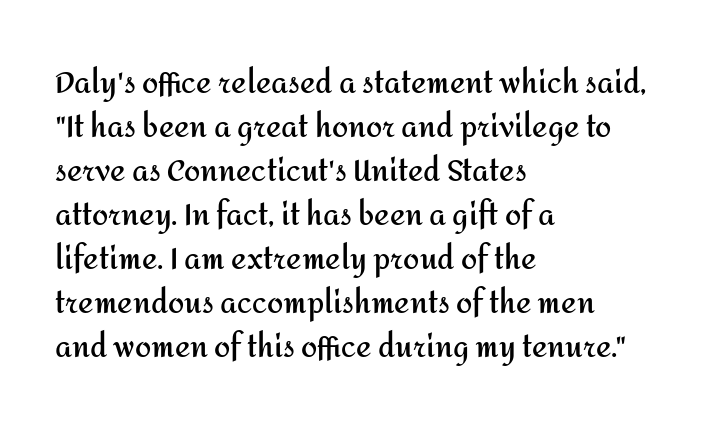
The image shows 29 px semibold sans-serif type, upright; set left-aligned, normal line spacing (1.52x), normal letter spacing, not underlined; medium stroke contrast and a medium x-height.
